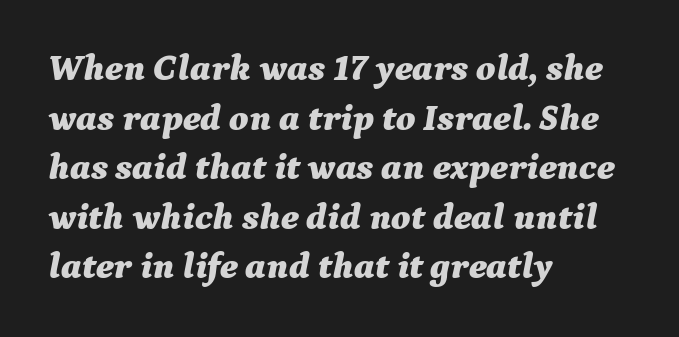
Is the type slanted? Yes — the strokes lean at a clear angle. The passage shown is typed in a proportional face where columns would drift. Does the weight exceed regular? Yes, all the way to bold. Typeset ragged right — the left edge is the straight one.
